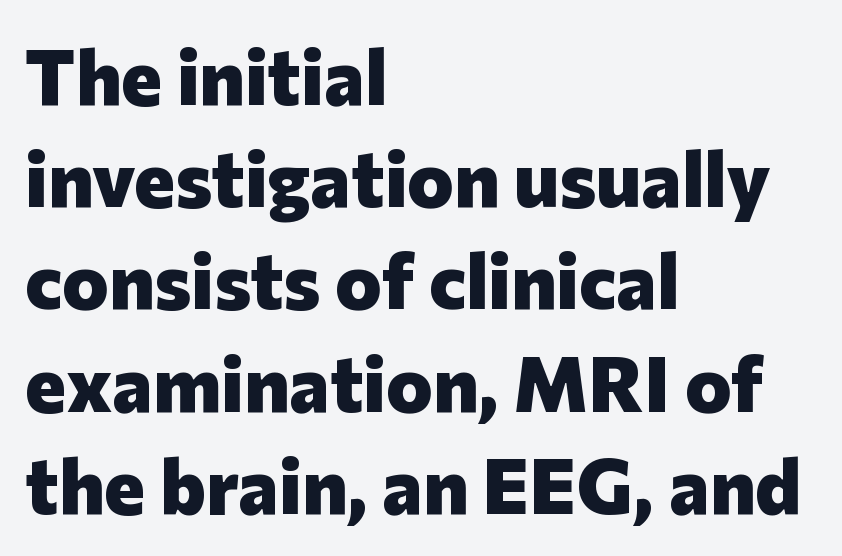
The face used here is rendered with its standard letterfit. Anything drawn beneath the words? Only blank space. Proportional: the letters do not fall into vertical columns. Short and long lines alike share a common starting point at left. The characters look thick and weighty, a clear bold.
